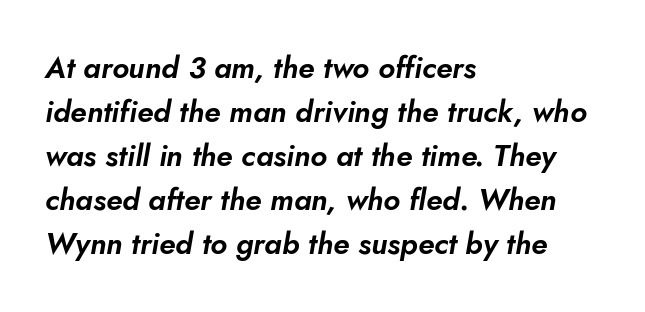
{"italic": "yes", "lean": "right", "slant_degrees": 10, "width": "normal", "stroke_contrast": "low", "x_height": "small", "monospaced": "no", "underline": "no", "align": "left", "line_spacing": "normal", "line_spacing_ratio": 1.47, "letter_spacing": "normal", "letter_spacing_em": 0.0, "glyph_px": 30}
